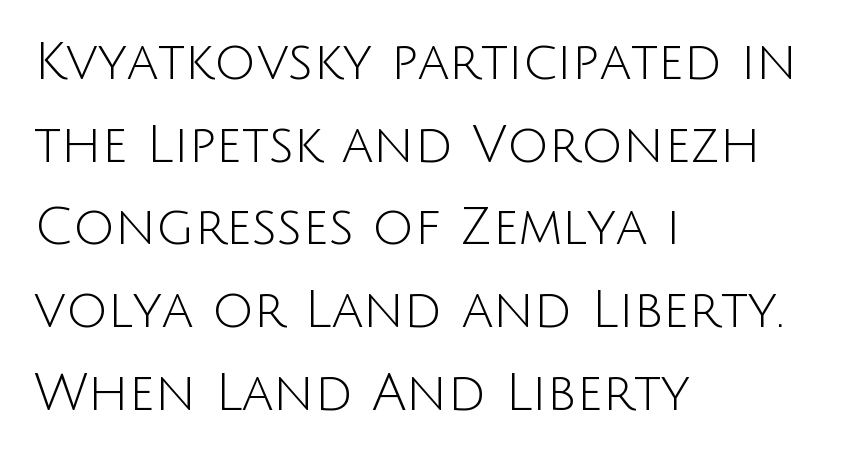
{"serif": "no", "italic": "no", "bold": "no", "weight": "light", "width": "normal", "stroke_contrast": "low", "x_height": "large", "monospaced": "no", "underline": "no", "align": "left", "line_spacing": "normal", "line_spacing_ratio": 1.59, "letter_spacing": "normal", "letter_spacing_em": 0.0, "glyph_px": 52}
